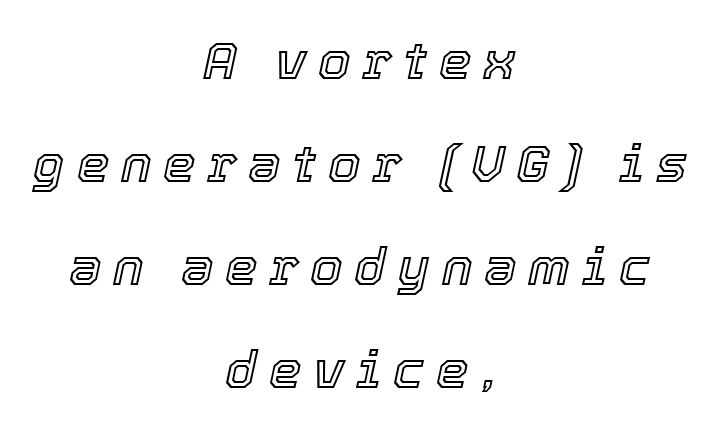
Q: Is the text italic (slanted)? A: Yes, it leans right by about 12 degrees.
Q: Is the text underlined? A: No.
Q: How is the paragraph aligned? A: Centered.
Q: Is the spacing between letters normal or unusually wide? A: Unusually wide.
Q: Is the spacing between lines tight, normal or loose? A: Loose.
Q: Width (condensed, normal, or wide)? A: Normal.
Q: x-height? A: Medium.
Q: Monospaced? A: No.
